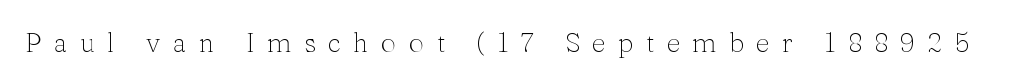
Q: Is the text bold? A: No.
Q: Is the text italic (slanted)? A: No, it is upright.
Q: Is the text underlined? A: No.
Q: Is the spacing between letters normal or unusually wide? A: Unusually wide.
